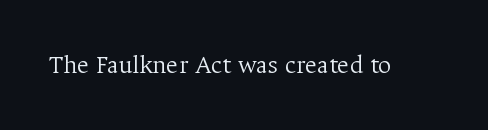
Q: Is the text bold? A: No.
Q: Is the text italic (slanted)? A: No, it is upright.
Q: Is the text underlined? A: No.
Q: Is the spacing between letters normal or unusually wide? A: Normal.
